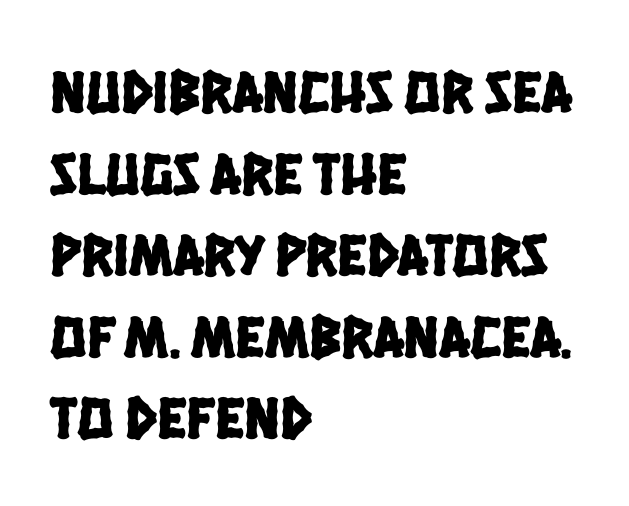
The image shows 60 px condensed sans-serif type; set left-aligned, normal line spacing (1.36x), normal letter spacing, not underlined; low stroke contrast and a large x-height.
